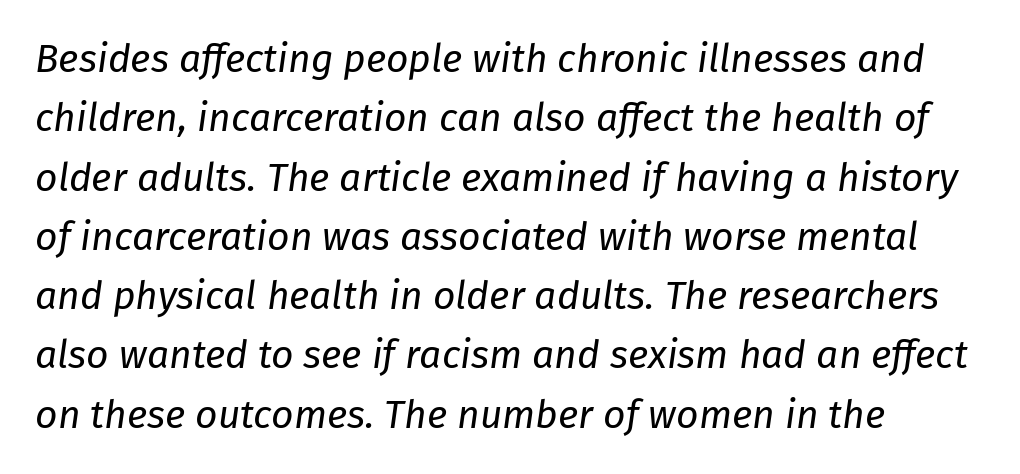
The image shows 39 px regular-weight type, italic (leaning right); set left-aligned, normal line spacing (1.52x), normal letter spacing, not underlined; low stroke contrast and a medium x-height.
